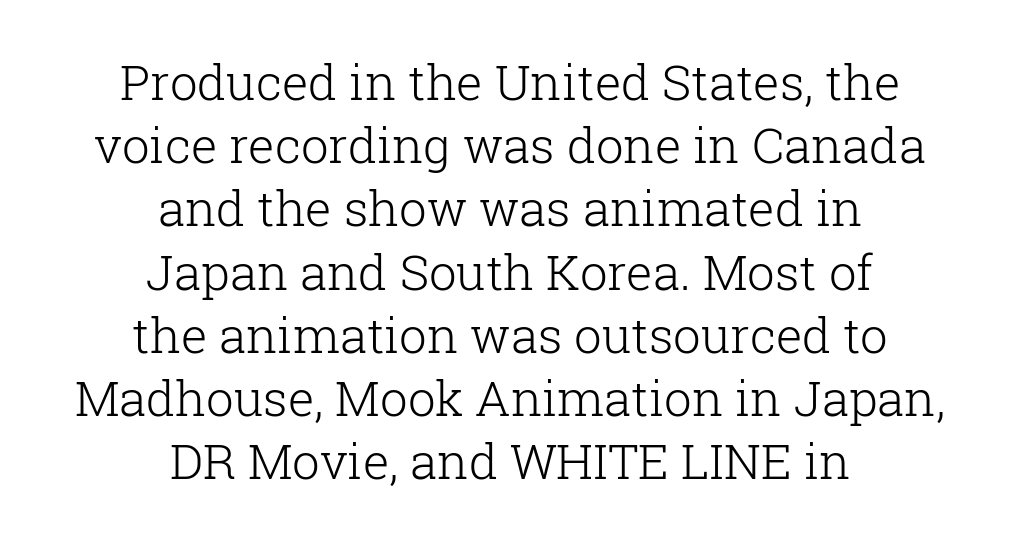
The image shows 49 px light serif type, upright; set centered, normal line spacing (1.29x), normal letter spacing, not underlined; low stroke contrast and a medium x-height.
